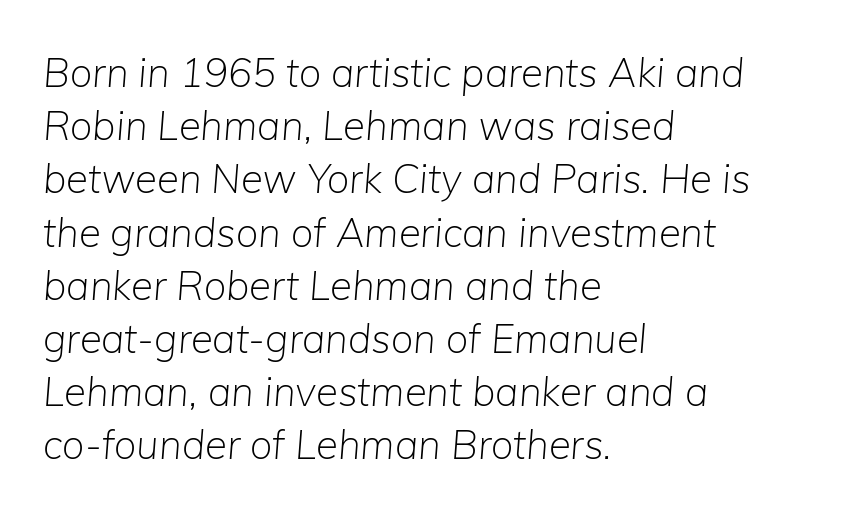
Q: Is the text bold? A: No.
Q: Is the text italic (slanted)? A: Yes, it leans right by about 5 degrees.
Q: Is the text underlined? A: No.
Q: How is the paragraph aligned? A: Left-aligned.
Q: Is the spacing between letters normal or unusually wide? A: Normal.
Q: Is the spacing between lines tight, normal or loose? A: Normal.
Q: Width (condensed, normal, or wide)? A: Normal.
Q: Stroke contrast? A: Low.
Q: x-height? A: Medium.
Q: Monospaced? A: No.
